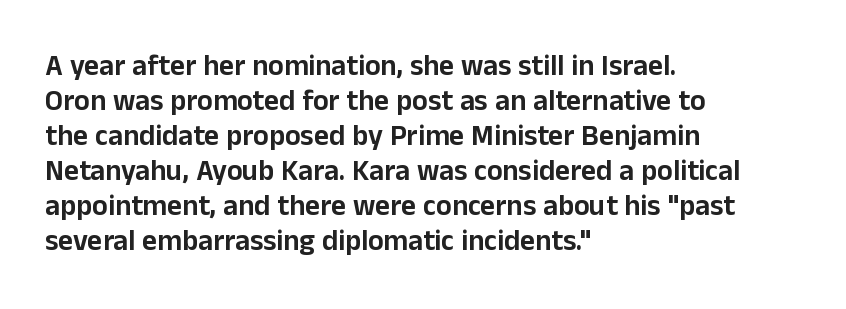
The image shows 29 px sans-serif type, upright; set left-aligned, line spacing 1.21x, normal letter spacing, not underlined; low stroke contrast and a medium x-height.
